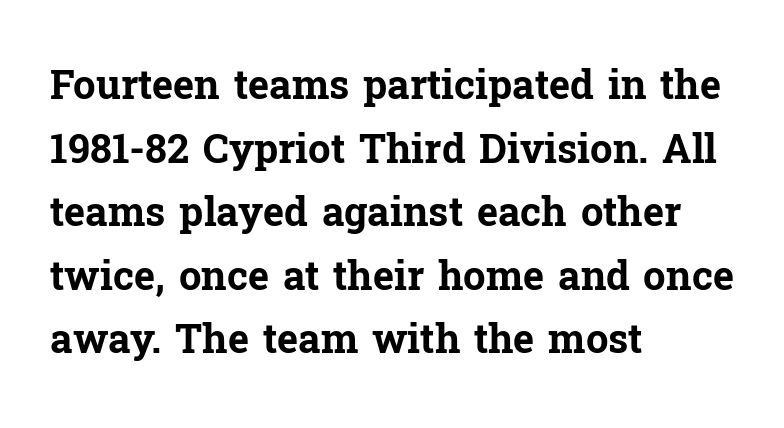
These lines are rendered in a variable-pitch font. Line beginnings align vertically; line endings do not. I'd call this a serif setting — the letters wear small feet. Weight: bold.
